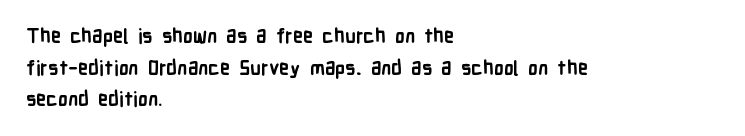
Q: Is the text bold? A: Yes.
Q: Is the text italic (slanted)? A: No, it is upright.
Q: Is the text underlined? A: No.
Q: How is the paragraph aligned? A: Left-aligned.
Q: Is the spacing between letters normal or unusually wide? A: Normal.
Q: Is the spacing between lines tight, normal or loose? A: Normal.
